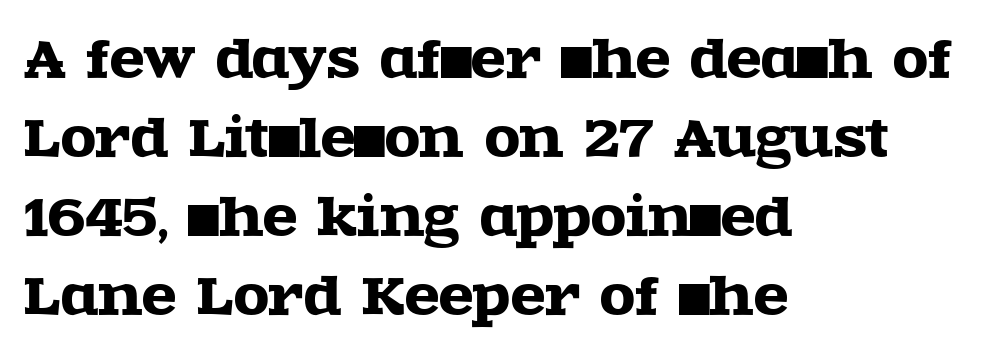
These lines sit exactly where default settings would place them. Characters follow at the spacing the type designer built in. Posture: upright roman. The zone under the glyphs is completely vacant. Character widths vary here, with narrow letters taking less room than wide ones. Are there feet on the stems? There are — it's a serif.
